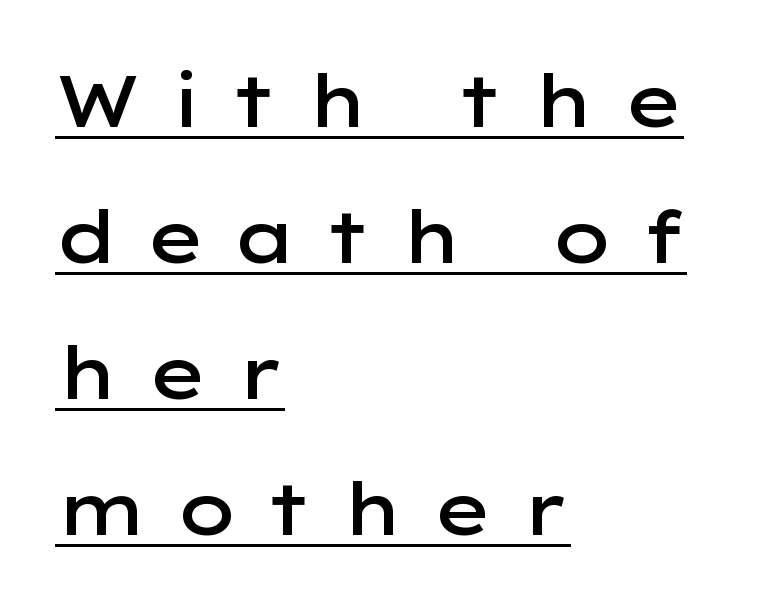
Think of a printed novel: that variable character pitch is what you see here. Serifs: no, the terminals of the letterforms are clean. The font is running at a semibold setting, under full bold. Left-aligned paragraph, ragged on the right.
